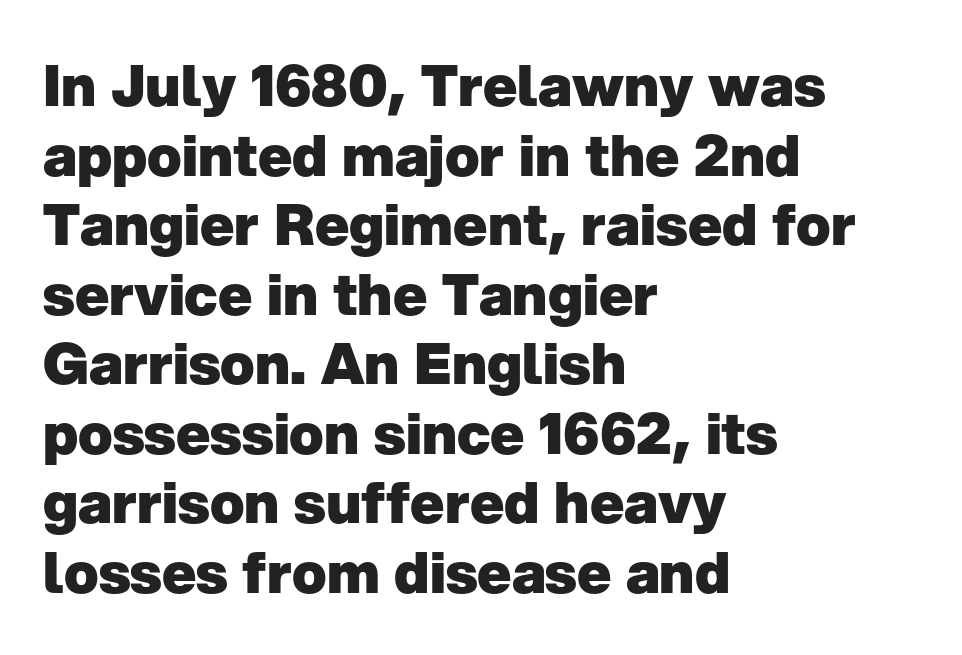
Q: Is the text bold? A: Yes.
Q: Is the text italic (slanted)? A: No, it is upright.
Q: Is the typeface a serif or a sans-serif typeface? A: Sans-serif.
Q: Is the text underlined? A: No.
Q: How is the paragraph aligned? A: Left-aligned.
Q: Is the spacing between letters normal or unusually wide? A: Normal.
Q: Width (condensed, normal, or wide)? A: Normal.
Q: Stroke contrast? A: Low.
Q: x-height? A: Medium.
Q: Monospaced? A: No.
